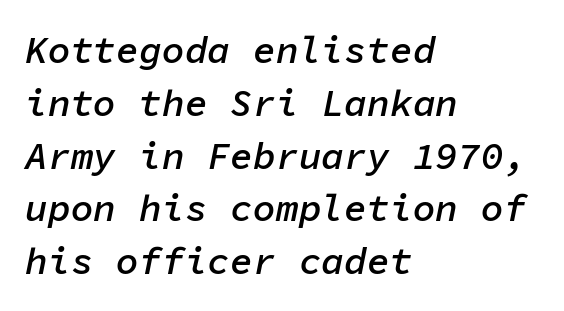
{"italic": "yes", "lean": "right", "slant_degrees": 11, "bold": "semi", "weight": "semibold", "width": "normal", "stroke_contrast": "low", "x_height": "medium", "monospaced": "yes", "underline": "no", "align": "left", "line_spacing": "normal", "line_spacing_ratio": 1.39, "letter_spacing": "normal", "letter_spacing_em": 0.0, "glyph_px": 38}
